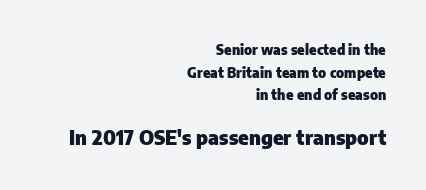
The image shows 20 px bold type, upright; set right-aligned, normal line spacing (1.61x), normal letter spacing, not underlined; the second (bottom) block is 1.43x larger.
